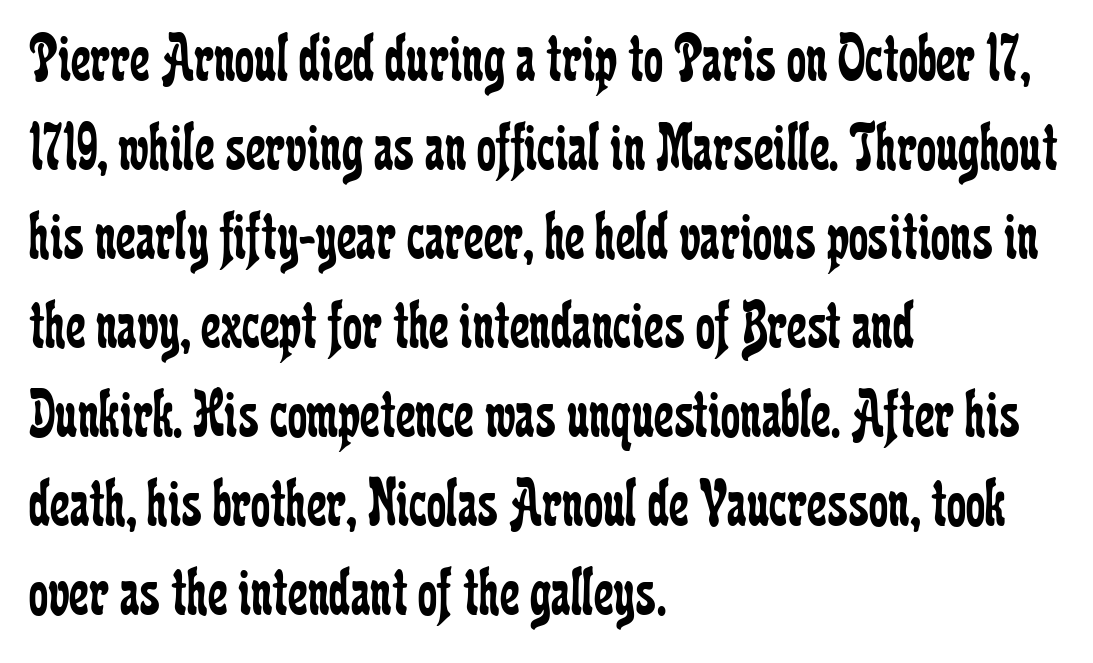
Typeset ragged right — the left edge is the straight one. The letters stand straight up with perfectly vertical stems. The rendering keeps characters at their native spacing. The vertical gap from one line to the next is medium. Stroke thickness stays within the range of a standard reading face or lighter. Type without underlining.
